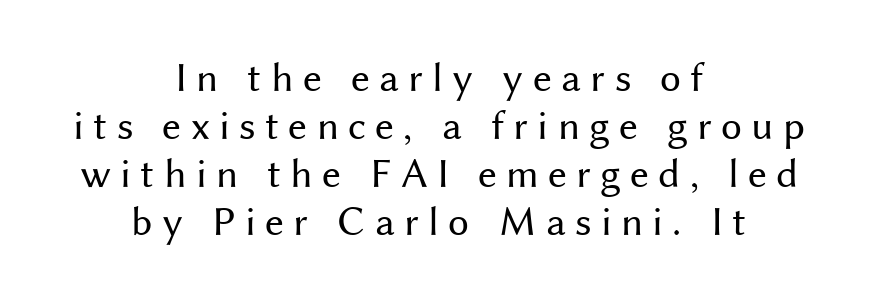
Posture: vertical. Letterform terminals end flat and unadorned throughout the passage. Horizontal bands of white between lines are thin slivers. Unmarked baselines from the first word to the last. Every row of glyphs is offset so its center matches the block's center. Weight class: somewhere from thin through regular.
